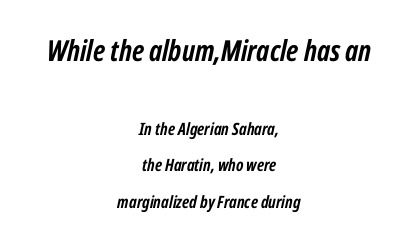
Between these two stacked blocks, the higher one wins on size. Proportional: the letters do not fall into vertical columns. The strip under each line holds only bare page. Widely set lines give the paragraph a tall, airy silhouette.
